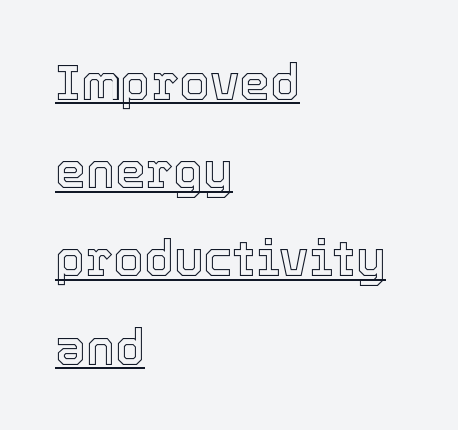
The image shows 49 px text type, upright; set left-aligned, line spacing 1.8x, normal letter spacing, underlined; a medium x-height.
